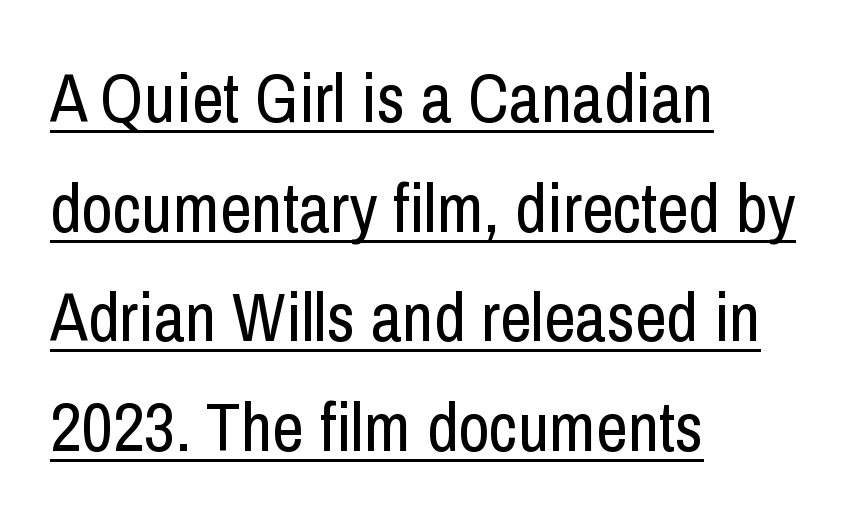
{"serif": "no", "italic": "no", "bold": "no", "weight": "regular", "width": "condensed", "stroke_contrast": "low", "x_height": "medium", "monospaced": "no", "underline": "yes", "align": "left", "line_spacing": "normal", "line_spacing_ratio": 1.59, "letter_spacing": "normal", "letter_spacing_em": 0.0, "glyph_px": 69}
